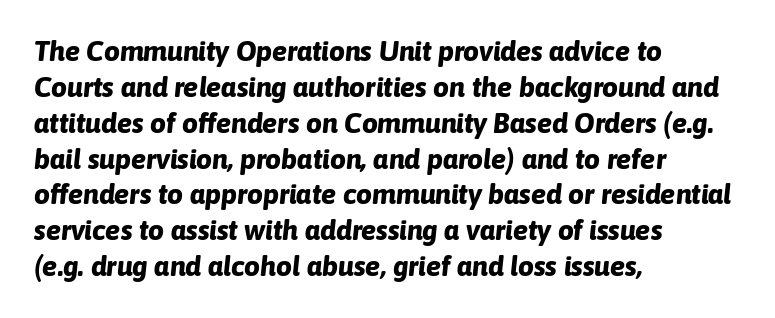
Proportional: the letters do not fall into vertical columns. Layout note: lines flush left. Characters follow at the spacing the type designer built in. How heavy is the stroke? Heavy — this is a bold. Summary of vertical rhythm: regular, with standard interline spacing. The letters are slanted; this is an italic face.
